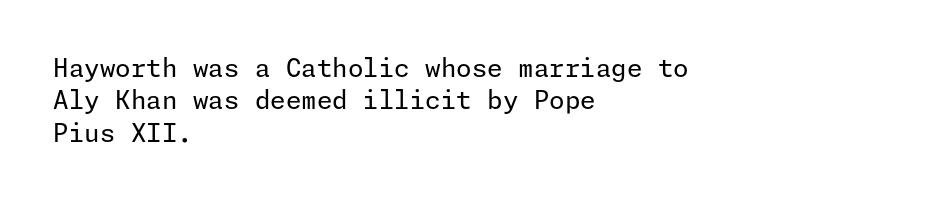
The words here are not underlined. Whoever set this chose a conventional vertical rhythm. Honestly, the letter spacing is just normal — you wouldn't notice it. Tall strokes in this sample are plumb rather than angled. Compared with a centered layout, this one pins lines to the left instead. The weight tops out at a normal text grade.
